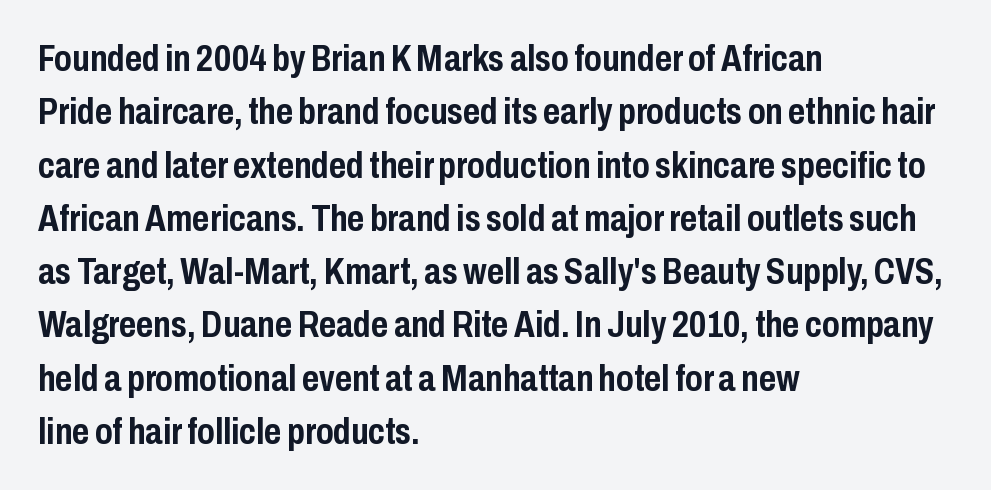
{"serif": "no", "italic": "no", "bold": "yes", "weight": "semibold", "width": "condensed", "stroke_contrast": "low", "x_height": "medium", "monospaced": "no", "underline": "no", "align": "left", "line_spacing": "normal", "line_spacing_ratio": 1.44, "letter_spacing": "normal", "letter_spacing_em": 0.0, "glyph_px": 37}
